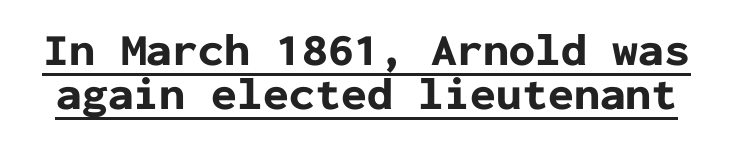
The letters carry no serifs — their stems end cleanly without finishing strokes. Each new line begins almost immediately beneath the previous one. Each letter, wide or thin by design, is forced into the same width here. The face used here appears with an underline applied. In terms of posture, this sample is upright.
